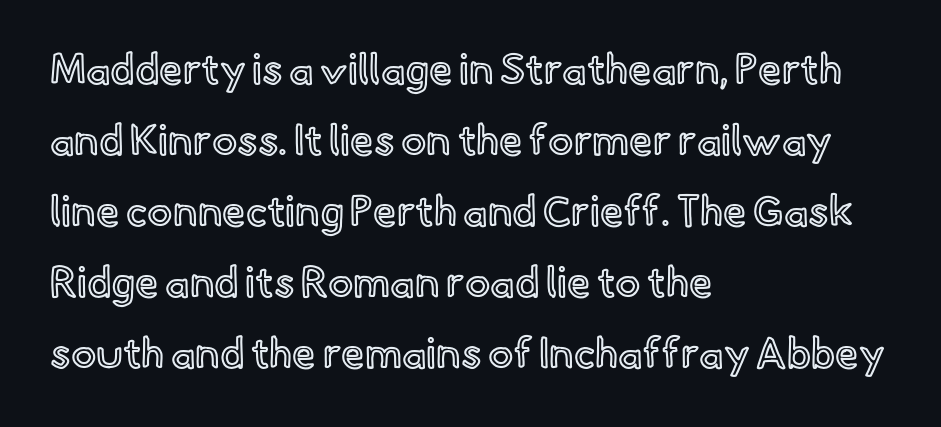
{"italic": "no", "width": "normal", "x_height": "small", "monospaced": "no", "underline": "no", "align": "left", "line_spacing": "normal", "line_spacing_ratio": 1.69, "letter_spacing": "normal", "letter_spacing_em": 0.0, "glyph_px": 42}
